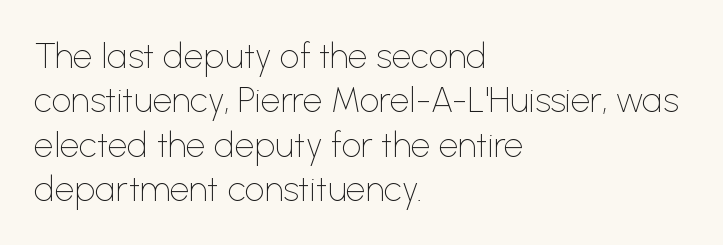
Q: Is the text bold? A: No.
Q: Is the text italic (slanted)? A: No, it is upright.
Q: Is the typeface a serif or a sans-serif typeface? A: Sans-serif.
Q: Is the text underlined? A: No.
Q: How is the paragraph aligned? A: Left-aligned.
Q: Is the spacing between letters normal or unusually wide? A: Normal.
Q: Is the spacing between lines tight, normal or loose? A: Normal.
Q: Width (condensed, normal, or wide)? A: Normal.
Q: Stroke contrast? A: Low.
Q: x-height? A: Medium.
Q: Monospaced? A: No.
